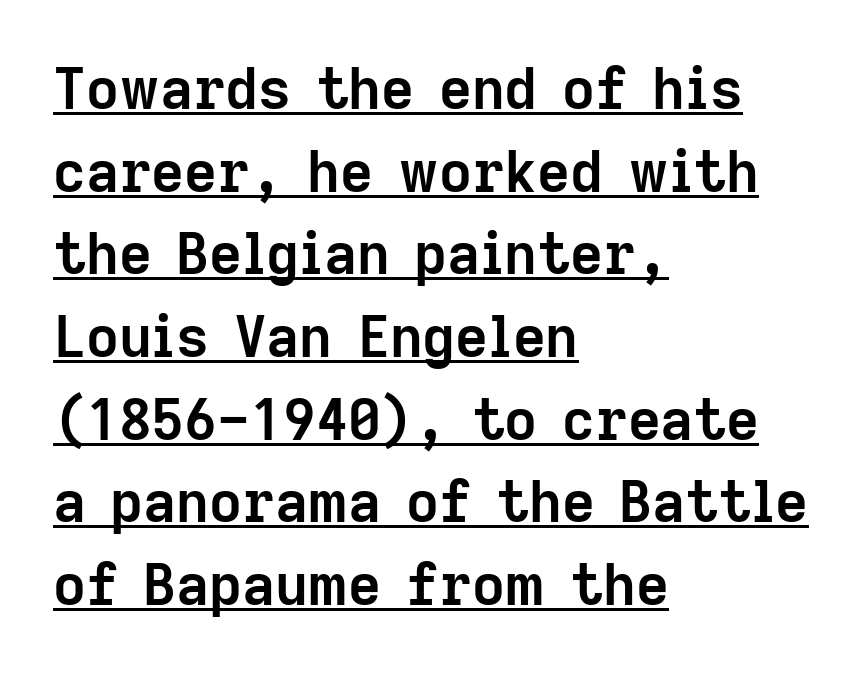
Alignment: flush left. This block has exactly the height ordinary leading produces. The typesetter has applied underlining to the passage shown. Spacing verdict: proportional, widths tailored to each character.
